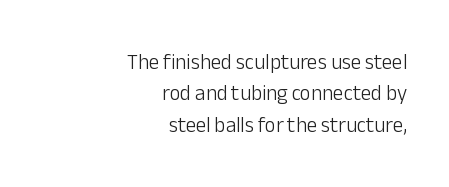
Q: Is the text bold? A: No.
Q: Is the text italic (slanted)? A: No, it is upright.
Q: Is the text underlined? A: No.
Q: How is the paragraph aligned? A: Right-aligned.
Q: Is the spacing between letters normal or unusually wide? A: Normal.
Q: Is the spacing between lines tight, normal or loose? A: Normal.
